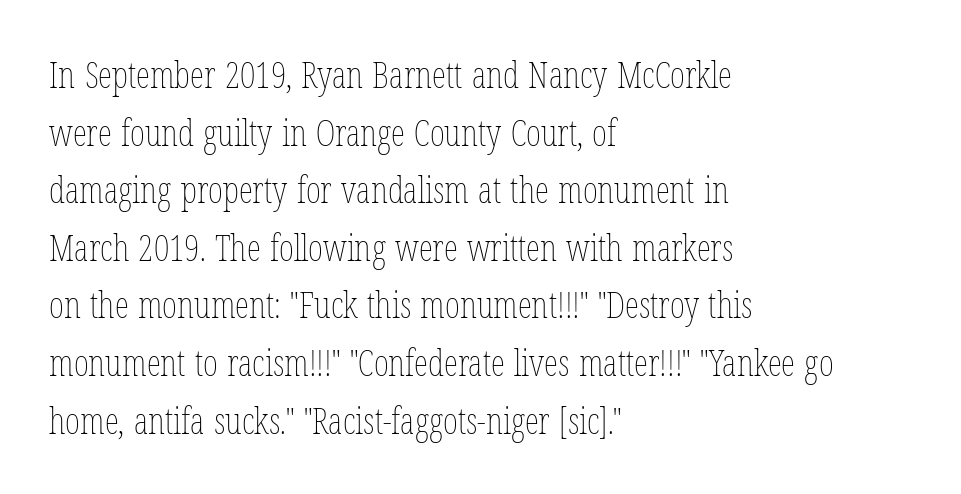
{"italic": "no", "bold": "no", "weight": "thin", "width": "condensed", "stroke_contrast": "low", "x_height": "medium", "monospaced": "no", "underline": "no", "align": "left", "line_spacing": "normal", "line_spacing_ratio": 1.6, "letter_spacing": "normal", "letter_spacing_em": 0.0, "glyph_px": 36}
